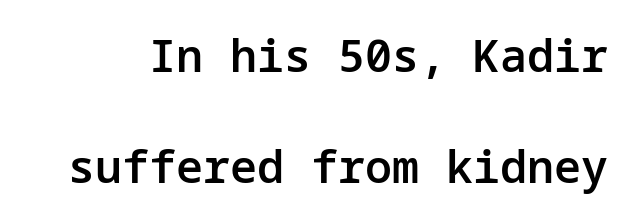
Honestly, the letter spacing is just normal — you wouldn't notice it. In terms of posture, this sample is upright. Leading: increased. The glyphs have the mass of a demibold cut, below bold. Lines of text with bare space underneath.
